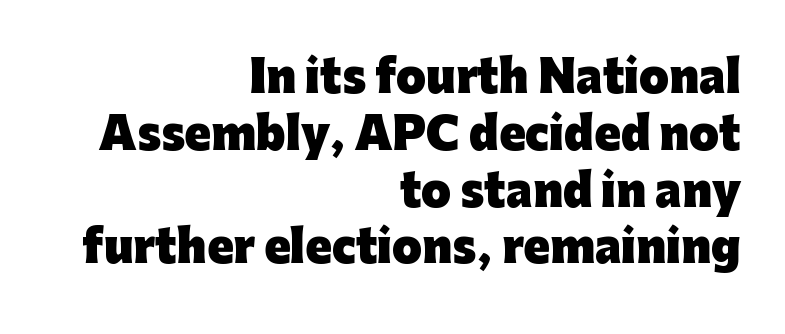
Short and long lines alike share a common ending point at right. Is this a fixed-width face? No — the glyphs have proportional, varying widths. Letters rest on an invisible, unmarked baseline. One glance says typical: line gaps are just what's usual.
